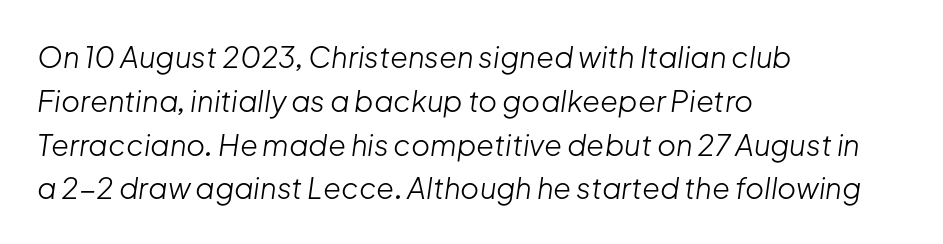
Q: Is the text bold? A: No.
Q: Is the text italic (slanted)? A: Yes, it leans right by about 8 degrees.
Q: Is the text underlined? A: No.
Q: How is the paragraph aligned? A: Left-aligned.
Q: Is the spacing between letters normal or unusually wide? A: Normal.
Q: Is the spacing between lines tight, normal or loose? A: Normal.
Q: Width (condensed, normal, or wide)? A: Normal.
Q: Stroke contrast? A: Low.
Q: x-height? A: Medium.
Q: Monospaced? A: No.
